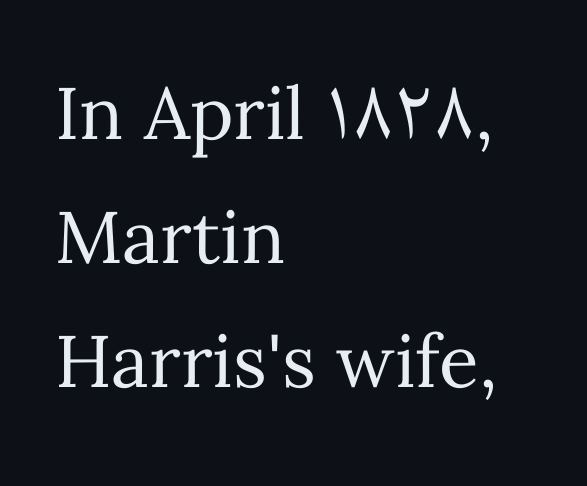
The face used here is rendered with its standard letterfit. The paragraph shown leans on its left margin. The weight would be labelled regular, book, light, or lighter still. Does the leading feel generous? No, just average. Designer's note — italics off, roman on. Character widths vary here, with narrow letters taking less room than wide ones.
